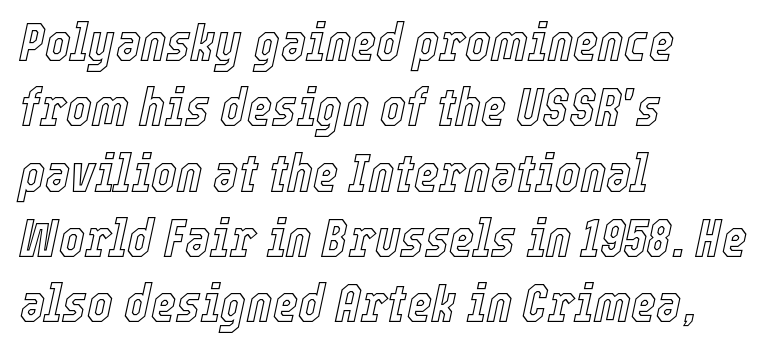
{"italic": "yes", "lean": "right", "slant_degrees": 12, "width": "condensed", "x_height": "medium", "monospaced": "no", "underline": "no", "align": "left", "line_spacing_ratio": 1.21, "letter_spacing": "normal", "letter_spacing_em": 0.0, "glyph_px": 54}
